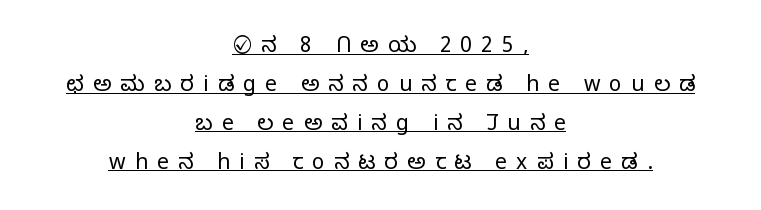
Q: Is the text bold? A: No.
Q: Is the text italic (slanted)? A: No, it is upright.
Q: Is the text underlined? A: Yes.
Q: How is the paragraph aligned? A: Centered.
Q: Is the spacing between letters normal or unusually wide? A: Unusually wide.
